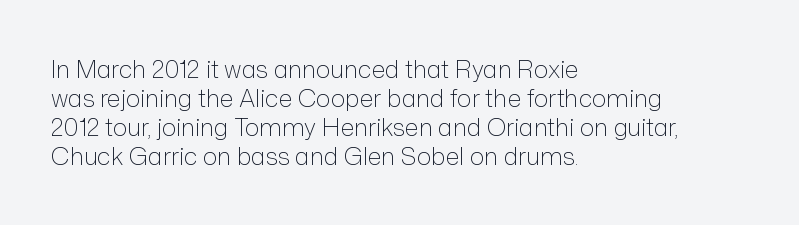
{"italic": "no", "bold": "no", "underline": "no", "align": "left", "line_spacing_ratio": 1.21, "letter_spacing": "normal", "letter_spacing_em": 0.0, "glyph_px": 24}
